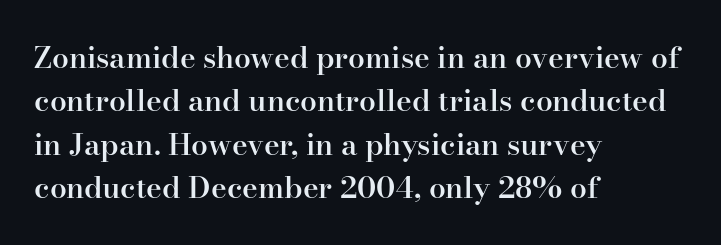
The image shows 30 px semibold serif type, upright; set left-aligned, normal line spacing (1.45x), normal letter spacing, not underlined; high stroke contrast and a small x-height.
